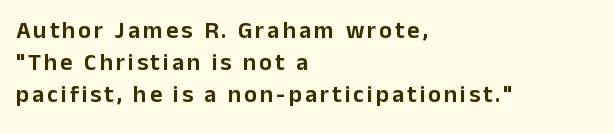
Q: Is the text italic (slanted)? A: No, it is upright.
Q: Is the text underlined? A: No.
Q: How is the paragraph aligned? A: Left-aligned.
Q: Is the spacing between lines tight, normal or loose? A: Normal.
